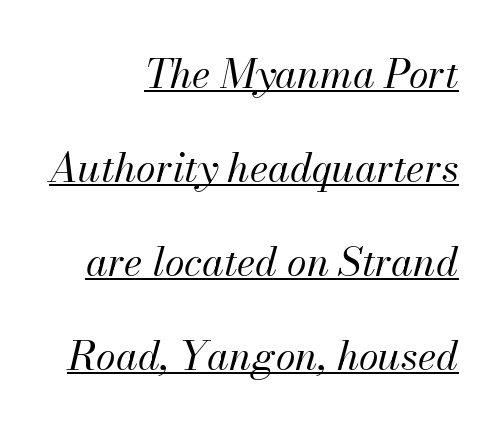
The image shows 40 px regular-weight type, italic (leaning right); set right-aligned, loose line spacing (2.35x), normal letter spacing, underlined; medium stroke contrast and a small x-height.
